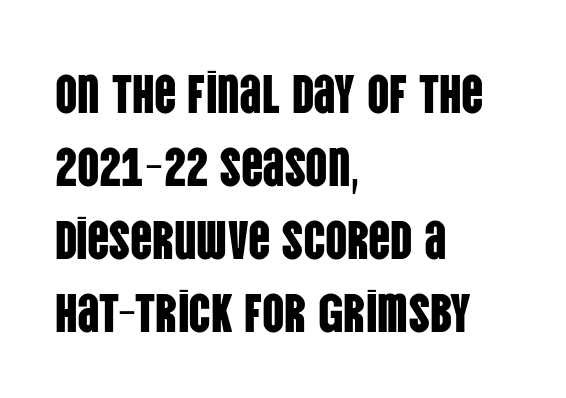
Q: Is the text italic (slanted)? A: No, it is upright.
Q: Is the typeface a serif or a sans-serif typeface? A: Sans-serif.
Q: Is the text underlined? A: No.
Q: How is the paragraph aligned? A: Left-aligned.
Q: Is the spacing between letters normal or unusually wide? A: Normal.
Q: Is the spacing between lines tight, normal or loose? A: Normal.
Q: Width (condensed, normal, or wide)? A: Condensed.
Q: Stroke contrast? A: Low.
Q: x-height? A: Large.
Q: Monospaced? A: No.
